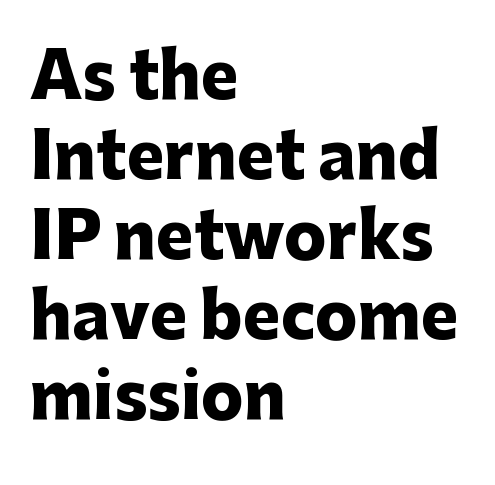
{"serif": "no", "italic": "no", "bold": "yes", "weight": "heavy", "width": "normal", "stroke_contrast": "low", "x_height": "medium", "monospaced": "no", "underline": "no", "align": "left", "line_spacing": "normal", "line_spacing_ratio": 1.27, "letter_spacing": "normal", "letter_spacing_em": 0.0, "glyph_px": 63}
